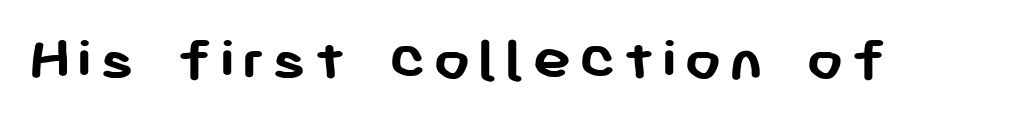
{"serif": "no", "italic": "no", "bold": "yes", "weight": "semibold", "width": "normal", "stroke_contrast": "low", "x_height": "medium", "monospaced": "no", "underline": "no", "glyph_px": 65}
